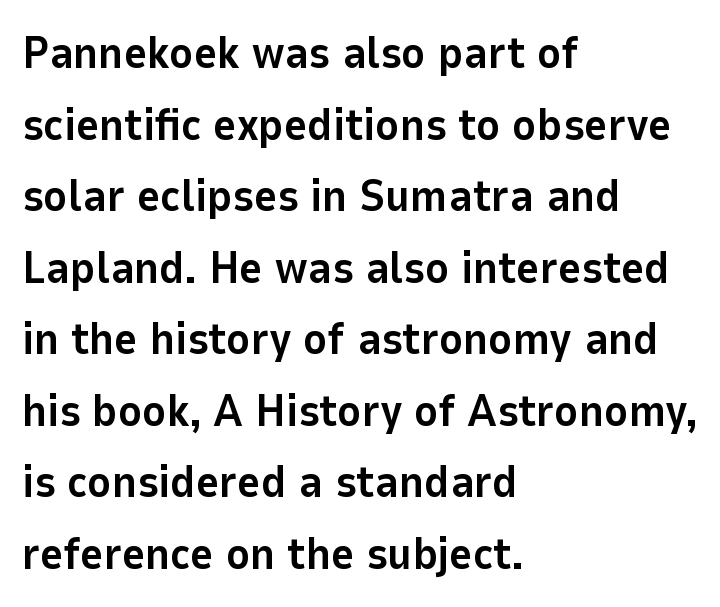
{"serif": "no", "italic": "no", "bold": "yes", "weight": "bold", "width": "normal", "stroke_contrast": "low", "x_height": "medium", "monospaced": "no", "underline": "no", "align": "left", "line_spacing": "normal", "line_spacing_ratio": 1.59, "letter_spacing": "normal", "letter_spacing_em": 0.0, "glyph_px": 45}
